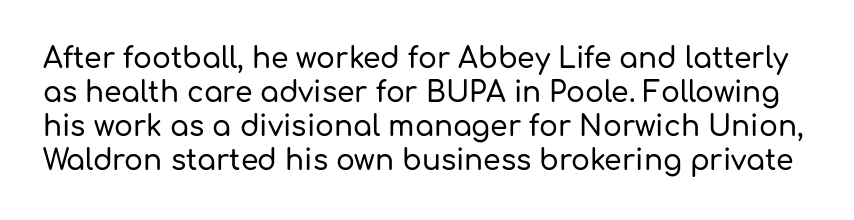
{"serif": "no", "italic": "no", "width": "normal", "stroke_contrast": "low", "x_height": "medium", "monospaced": "no", "underline": "no", "line_spacing_ratio": 1.21, "letter_spacing": "normal", "letter_spacing_em": 0.0, "glyph_px": 28}
